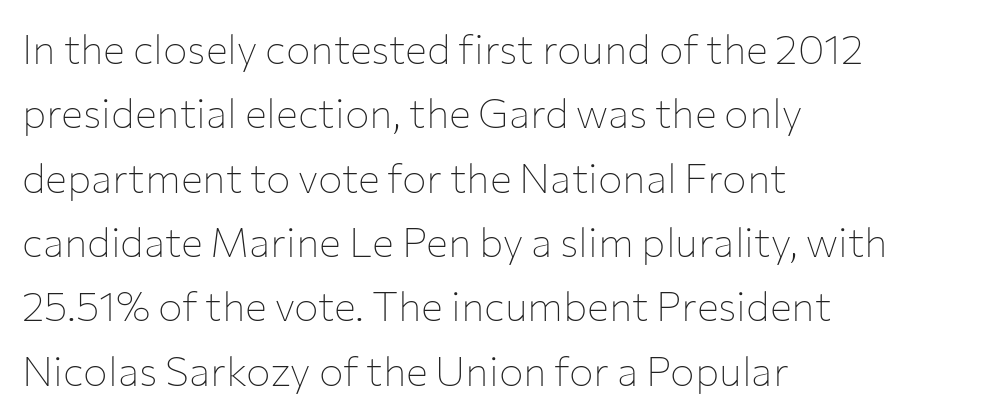
{"serif": "no", "italic": "no", "bold": "no", "weight": "thin", "width": "normal", "stroke_contrast": "low", "x_height": "medium", "monospaced": "no", "underline": "no", "align": "left", "line_spacing": "normal", "line_spacing_ratio": 1.57, "letter_spacing": "normal", "letter_spacing_em": 0.0, "glyph_px": 41}
